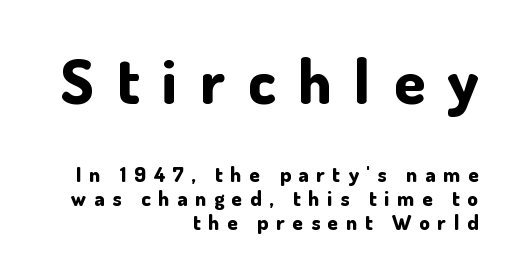
The image shows 62 px bold sans-serif type, upright; set right-aligned, tight line spacing (1.14x), unusually wide letter spacing (+0.37 em), not underlined; the first (top) block is 2.95x larger; low stroke contrast and a small x-height.
